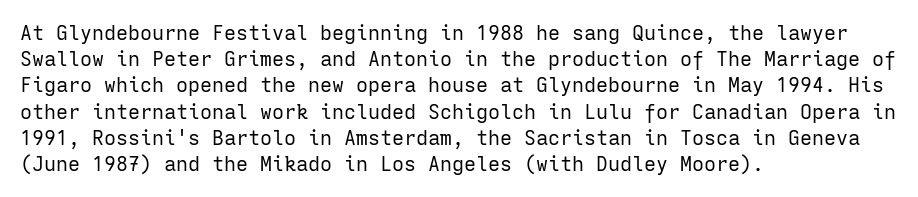
{"italic": "no", "bold": "no", "underline": "no", "align": "left", "line_spacing": "normal", "line_spacing_ratio": 1.31, "letter_spacing": "normal", "letter_spacing_em": 0.0, "glyph_px": 20}
